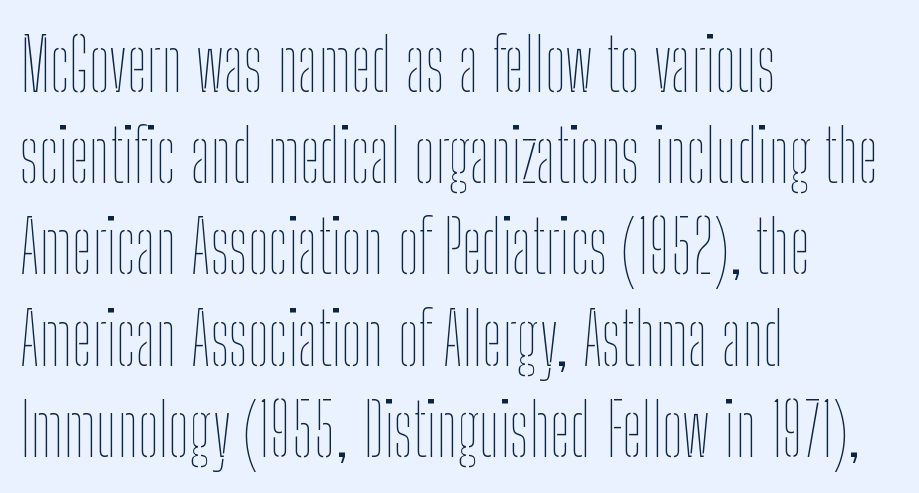
{"italic": "no", "bold": "no", "weight": "thin", "width": "condensed", "stroke_contrast": "low", "x_height": "medium", "monospaced": "no", "underline": "no", "align": "left", "line_spacing": "normal", "line_spacing_ratio": 1.25, "letter_spacing": "normal", "letter_spacing_em": 0.0, "glyph_px": 73}
